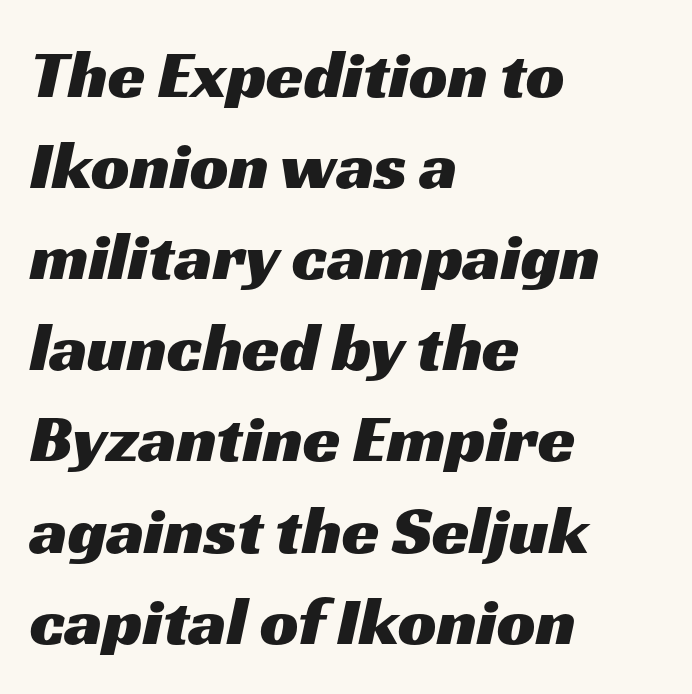
Q: Is the typeface a serif or a sans-serif typeface? A: Sans-serif.
Q: Is the text underlined? A: No.
Q: How is the paragraph aligned? A: Left-aligned.
Q: Is the spacing between letters normal or unusually wide? A: Normal.
Q: Is the spacing between lines tight, normal or loose? A: Normal.
Q: Width (condensed, normal, or wide)? A: Wide.
Q: Stroke contrast? A: Medium.
Q: x-height? A: Medium.
Q: Monospaced? A: No.
